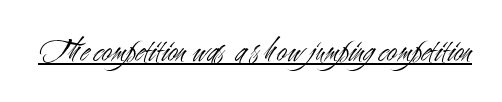
Students, observe the line beneath the letters — that is underlining. A typesetter would call this zero additional tracking. Each letter keeps its own natural width here, so spacing adapts to shape.
